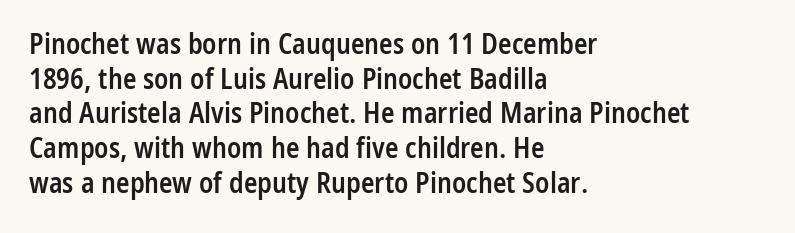
The image shows 28 px semibold, condensed sans-serif type, upright; set left-aligned, line spacing 1.24x, normal letter spacing, not underlined; low stroke contrast and a medium x-height.
